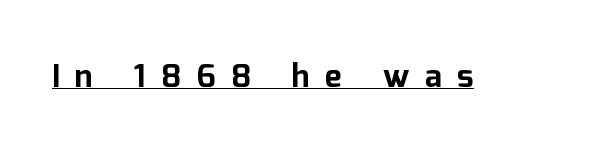
Posture: vertical. The letters are spread apart with noticeably loose tracking. Unlike a traditional serif, this face leaves its strokes unadorned. Stroke thickness is high; the sample reads as a true bold.
